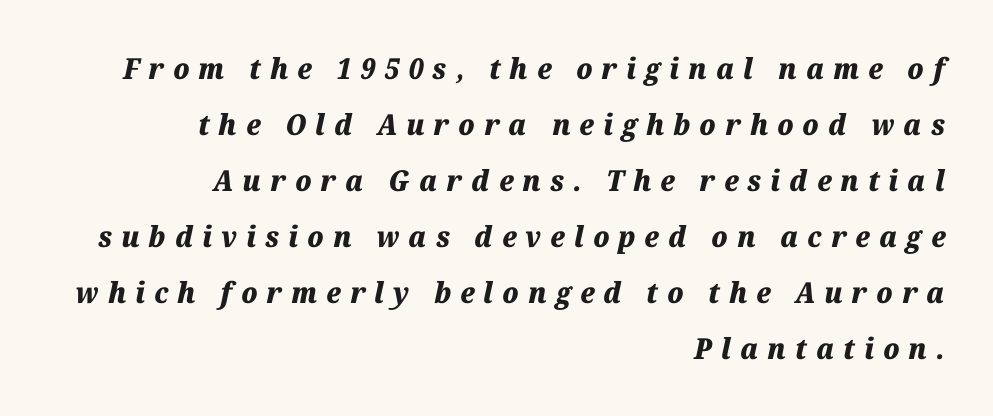
{"italic": "yes", "lean": "right", "slant_degrees": 12, "bold": "yes", "weight": "heavy", "width": "normal", "stroke_contrast": "medium", "x_height": "medium", "monospaced": "no", "underline": "no", "align": "right", "line_spacing": "loose", "line_spacing_ratio": 1.93, "letter_spacing": "wide", "letter_spacing_em": 0.31, "glyph_px": 29}
